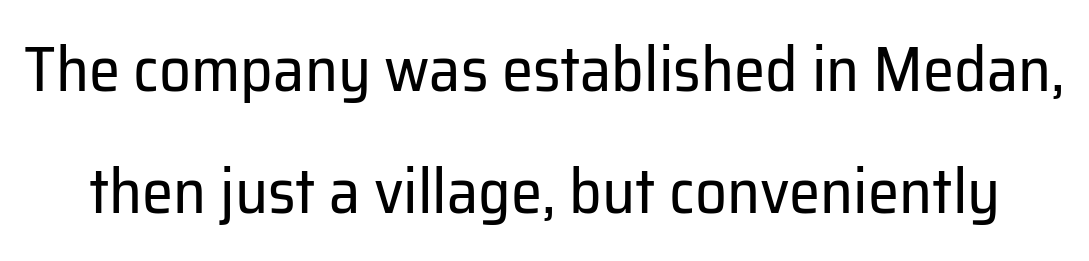
These lines were composed using upright roman letters. Clear beneath every line of the passage. Is this a fixed-width face? No — the glyphs have proportional, varying widths. The leading is generous, giving the passage an open texture. Regarding serifs, this sample does without them. There is no visible air inserted between adjacent glyphs.
